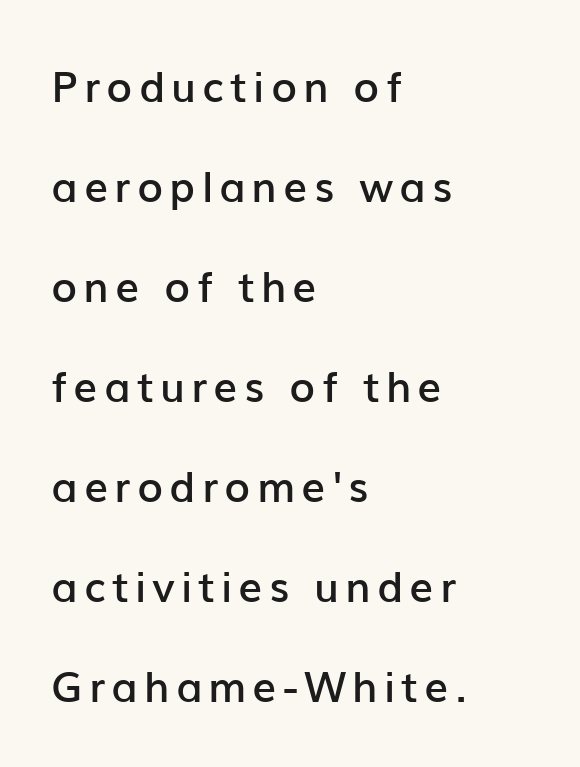
{"serif": "no", "italic": "no", "bold": "semi", "weight": "semibold", "width": "normal", "stroke_contrast": "low", "x_height": "medium", "monospaced": "no", "underline": "no", "align": "left", "line_spacing": "loose", "line_spacing_ratio": 2.38, "glyph_px": 42}
